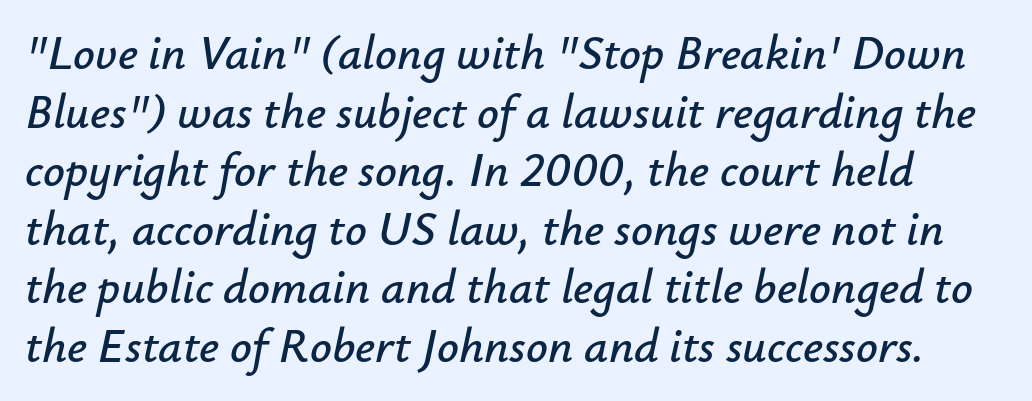
{"italic": "yes", "lean": "right", "slant_degrees": 12, "width": "normal", "stroke_contrast": "low", "x_height": "small", "monospaced": "no", "underline": "no", "line_spacing_ratio": 1.22, "letter_spacing": "normal", "letter_spacing_em": 0.0, "glyph_px": 48}
